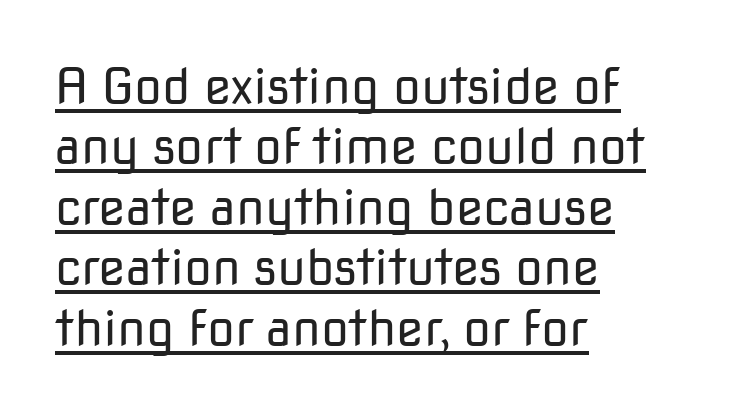
The image shows 50 px regular-weight sans-serif type, upright; set left-aligned, line spacing 1.21x, normal letter spacing, underlined; low stroke contrast and a medium x-height.
